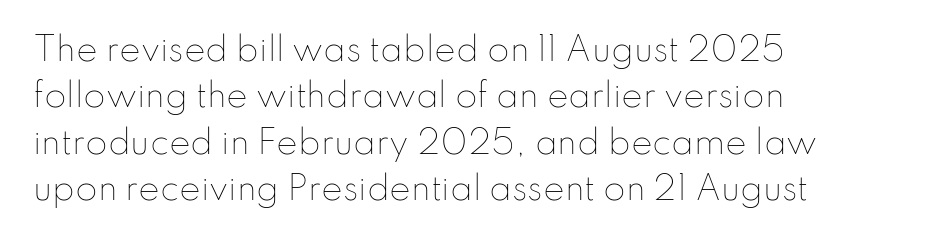
The image shows 32 px thin type, upright; set left-aligned, normal line spacing (1.45x), normal letter spacing, not underlined; low stroke contrast and a small x-height.
